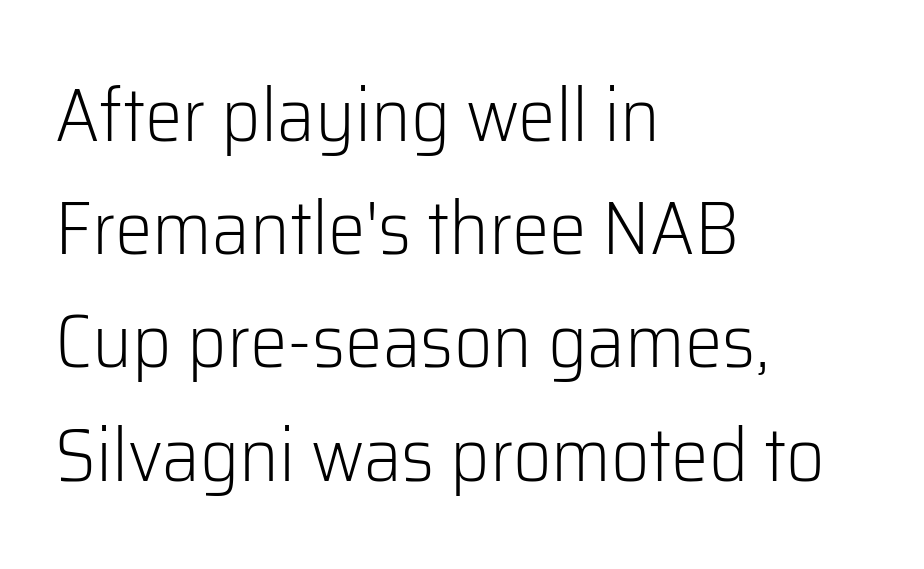
The image shows 75 px light sans-serif type, upright; set left-aligned, normal line spacing (1.51x), normal letter spacing, not underlined; low stroke contrast and a medium x-height.
